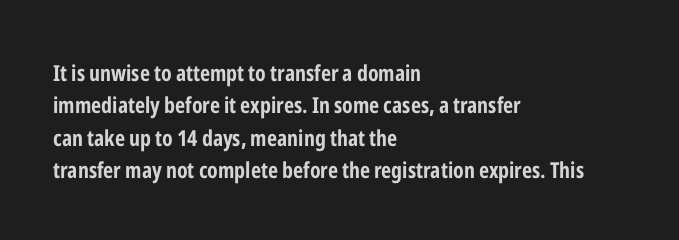
The image shows 22 px bold type, upright; set left-aligned, normal line spacing (1.47x), normal letter spacing, not underlined.
